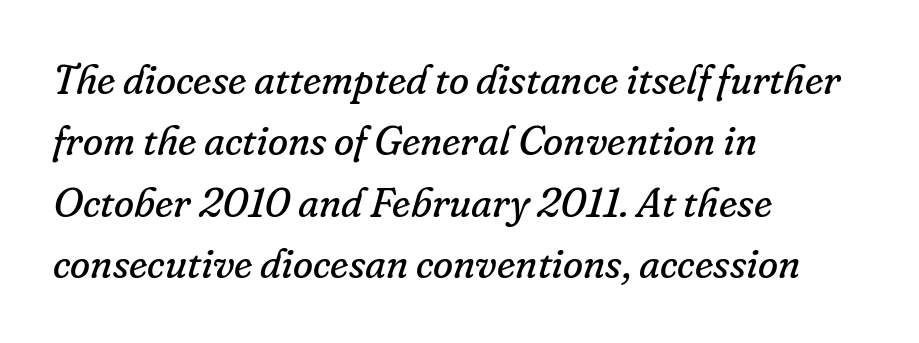
Anything drawn beneath the words? Only blank space. Regarding serifs, this sample has them. There's an unmistakable incline to the writing here. The letterforms sit shoulder to shoulder at normal distance. The text block is weighted toward the left margin, trailing off unevenly rightward.
